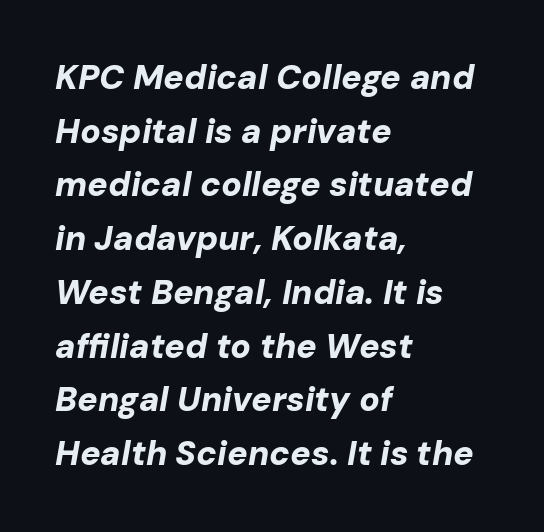
{"italic": "yes", "lean": "right", "slant_degrees": 10, "bold": "yes", "weight": "bold", "width": "normal", "stroke_contrast": "low", "x_height": "medium", "monospaced": "no", "underline": "no", "align": "left", "line_spacing": "normal", "line_spacing_ratio": 1.58, "letter_spacing": "normal", "letter_spacing_em": 0.0, "glyph_px": 34}
